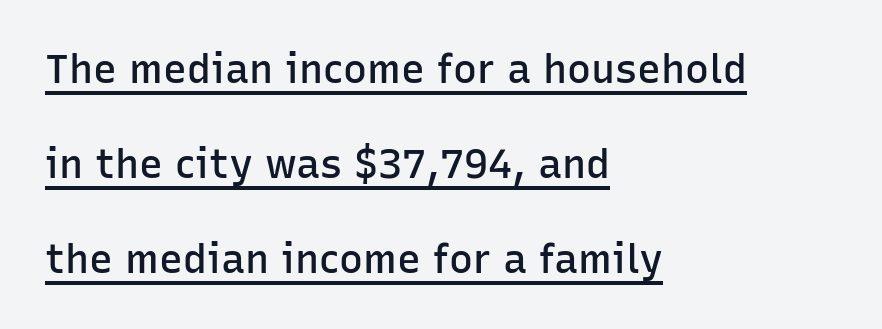
{"serif": "no", "italic": "no", "bold": "semi", "weight": "semibold", "width": "normal", "stroke_contrast": "low", "x_height": "medium", "monospaced": "no", "underline": "yes", "align": "left", "line_spacing": "loose", "line_spacing_ratio": 2.38, "letter_spacing": "normal", "letter_spacing_em": 0.0, "glyph_px": 40}
